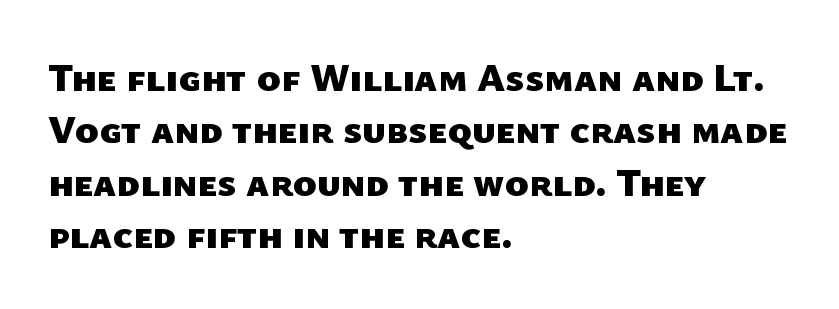
You could not count columns in this text — the font is proportionally spaced. The ragged edge is on the right, which tells us the setting is flush left. Glyph-to-glyph distance matches everyday printed text. These lines carry a lot of weight — the face is fully bold. Nobody drew a line under any word here. The rendering uses a moderate line-height, typical for paragraphs.
